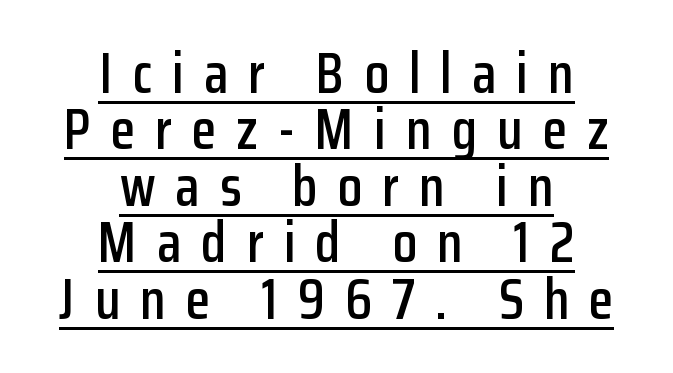
{"serif": "no", "italic": "no", "width": "condensed", "stroke_contrast": "low", "x_height": "medium", "monospaced": "no", "underline": "yes", "align": "center", "line_spacing": "tight", "line_spacing_ratio": 0.99, "letter_spacing": "wide", "letter_spacing_em": 0.35, "glyph_px": 57}
